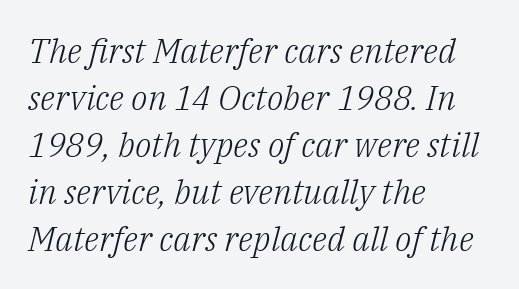
{"serif": "yes", "italic": "yes", "lean": "right", "slant_degrees": 14, "bold": "no", "weight": "light", "width": "normal", "stroke_contrast": "low", "x_height": "medium", "monospaced": "no", "underline": "no", "align": "left", "line_spacing": "normal", "line_spacing_ratio": 1.38, "letter_spacing": "normal", "letter_spacing_em": 0.0, "glyph_px": 34}
